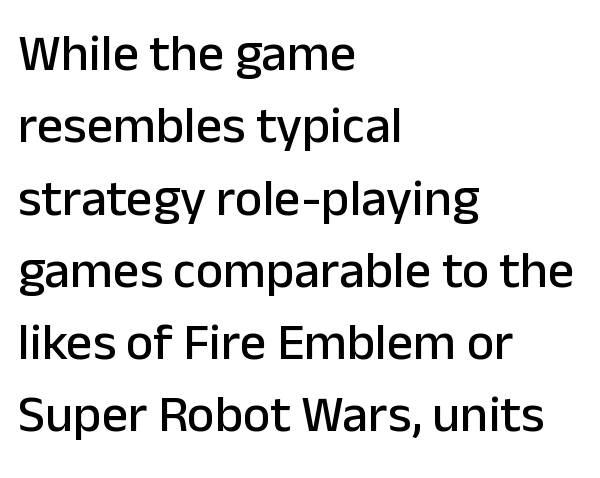
The image shows 52 px sans-serif type, upright; set left-aligned, normal line spacing (1.39x), normal letter spacing, not underlined; low stroke contrast and a medium x-height.
